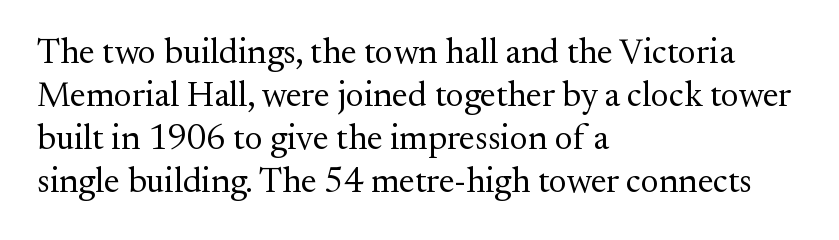
The image shows 35 px regular-weight serif type, upright; set left-aligned, line spacing 1.23x, normal letter spacing, not underlined; medium stroke contrast and a small x-height.
